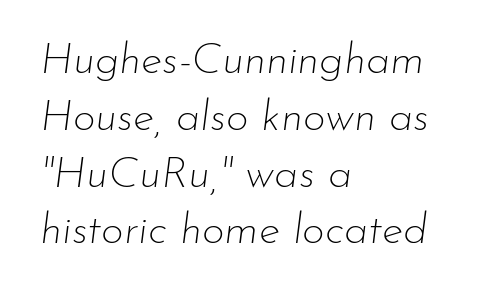
The image shows 44 px thin type, italic (leaning right); set left-aligned, normal line spacing (1.29x), normal letter spacing, not underlined; low stroke contrast and a small x-height.
